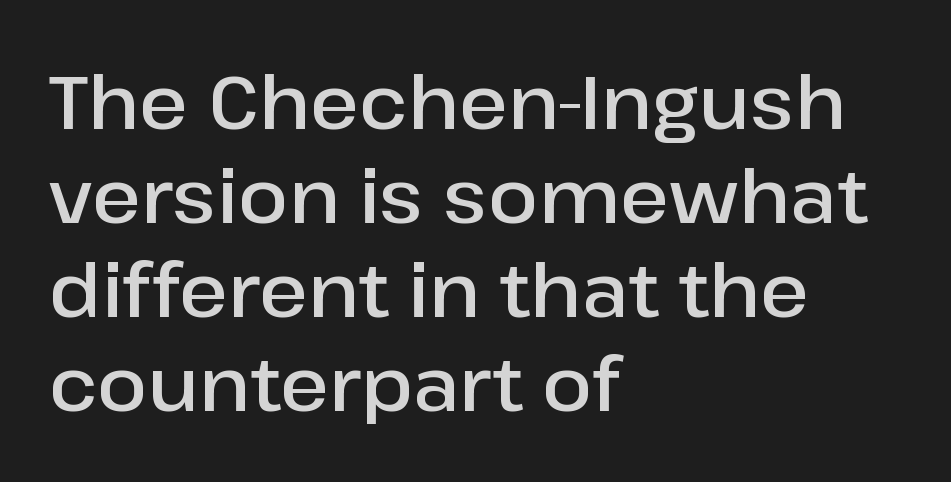
{"serif": "no", "italic": "no", "bold": "semi", "weight": "semibold", "width": "normal", "stroke_contrast": "low", "x_height": "medium", "monospaced": "no", "underline": "no", "align": "left", "line_spacing": "normal", "line_spacing_ratio": 1.27, "letter_spacing": "normal", "letter_spacing_em": 0.0, "glyph_px": 74}
